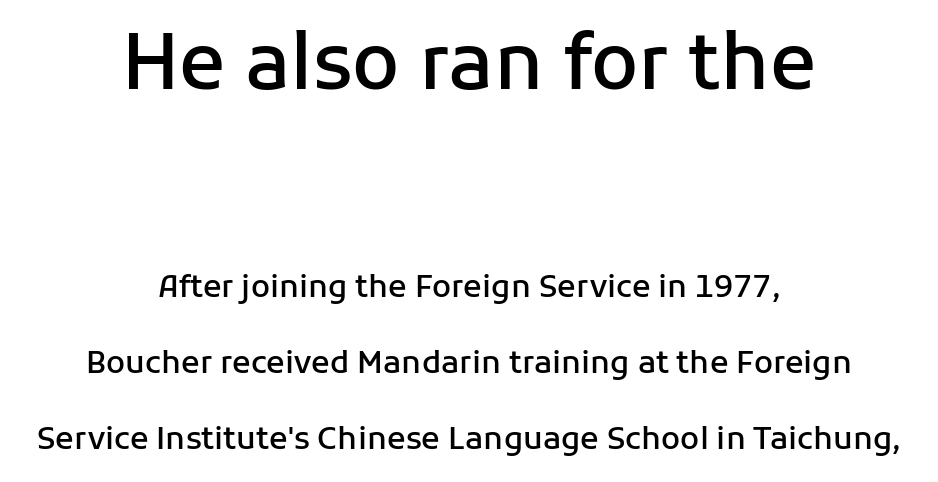
Each letter's strokes conclude bluntly, with no projecting serifs. A clean baseline with only descenders dipping below it. Rendered with straight, roman letterforms. These lines stand farther apart than default settings would place them. The letters are semibold — heavier than regular but short of a full bold. The passage shown is typed in a proportional face where columns would drift.
